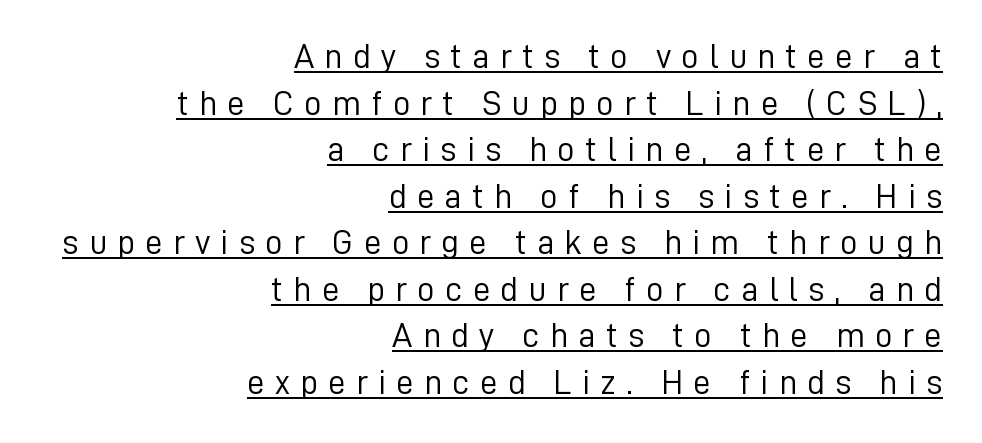
{"serif": "no", "italic": "no", "bold": "no", "weight": "light", "width": "normal", "stroke_contrast": "low", "x_height": "medium", "monospaced": "no", "underline": "yes", "align": "right", "line_spacing": "normal", "line_spacing_ratio": 1.33, "letter_spacing": "wide", "letter_spacing_em": 0.29, "glyph_px": 35}
